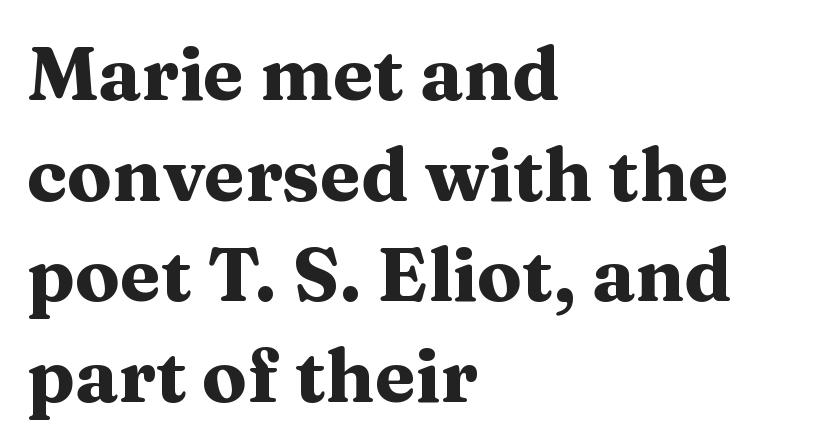
The image shows 74 px heavy, wide serif type, upright; set left-aligned, normal line spacing (1.36x), normal letter spacing, not underlined; medium stroke contrast and a medium x-height.
